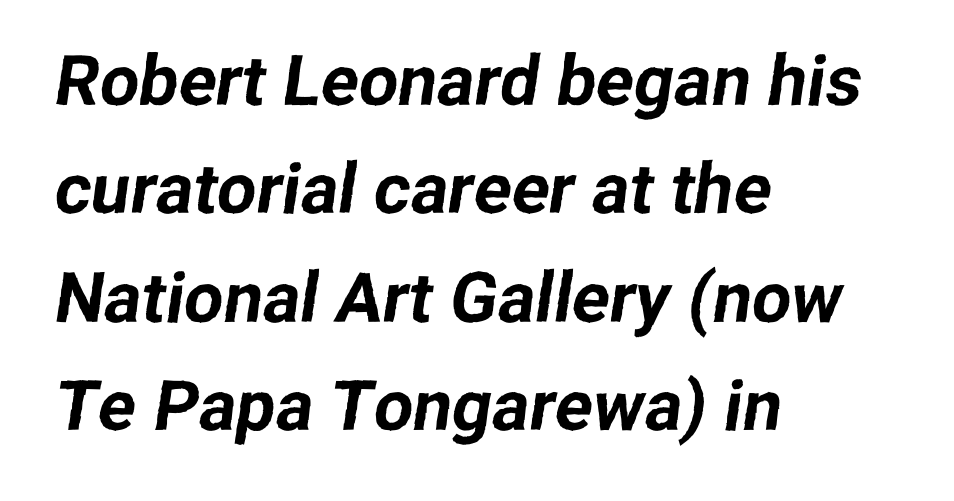
The image shows 70 px sans-serif type; set left-aligned, normal line spacing (1.55x), normal letter spacing, not underlined; low stroke contrast and a medium x-height.
